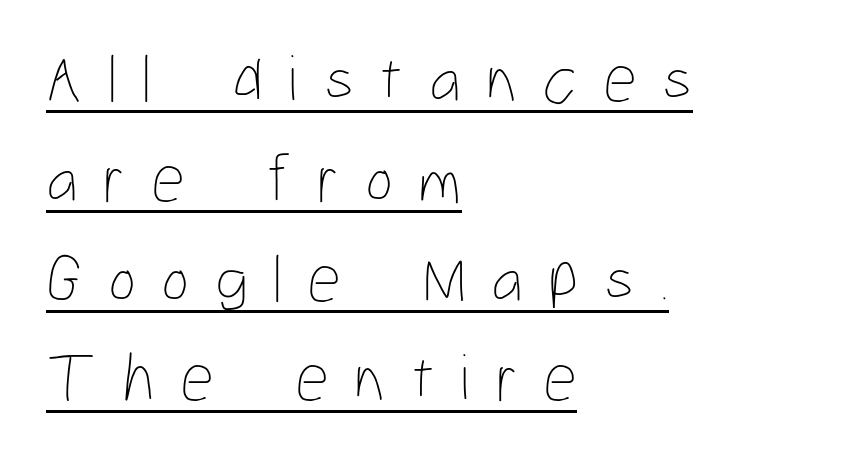
The image shows 67 px thin, condensed type, upright; set left-aligned, normal line spacing (1.49x), unusually wide letter spacing (+0.38 em), underlined; low stroke contrast and a medium x-height.
